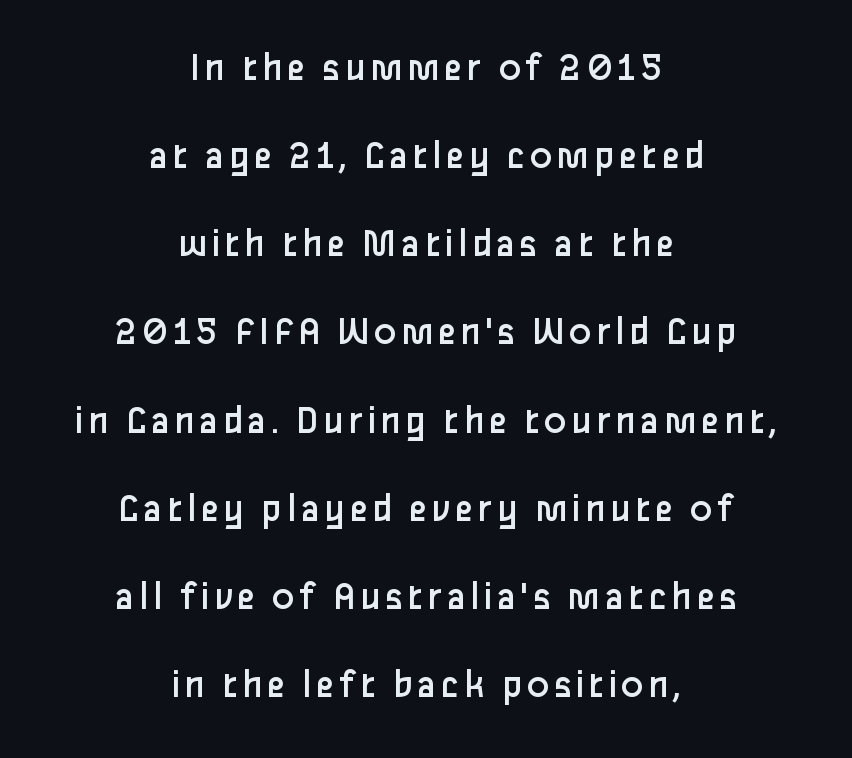
The image shows 41 px regular-weight sans-serif type, upright; set centered, loose line spacing (2.15x), not underlined; low stroke contrast and a medium x-height.
